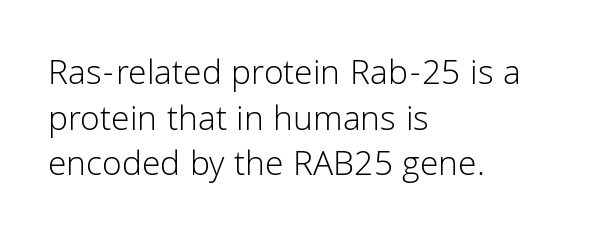
{"serif": "no", "italic": "no", "bold": "no", "weight": "light", "width": "normal", "stroke_contrast": "low", "x_height": "medium", "monospaced": "no", "underline": "no", "align": "left", "line_spacing": "normal", "line_spacing_ratio": 1.27, "letter_spacing": "normal", "letter_spacing_em": 0.0, "glyph_px": 36}
